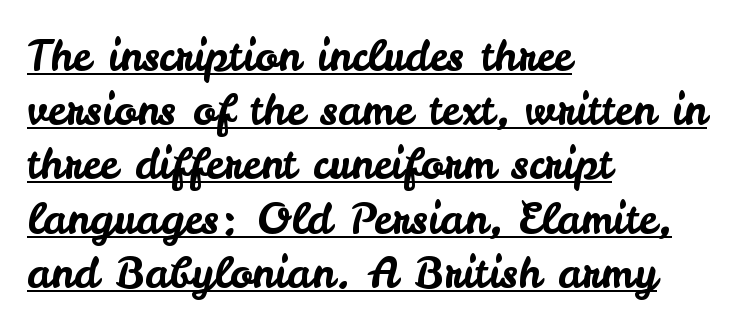
{"serif": "no", "width": "normal", "stroke_contrast": "low", "x_height": "small", "monospaced": "no", "underline": "yes", "align": "left", "line_spacing": "normal", "line_spacing_ratio": 1.29, "letter_spacing": "normal", "letter_spacing_em": 0.0, "glyph_px": 42}
